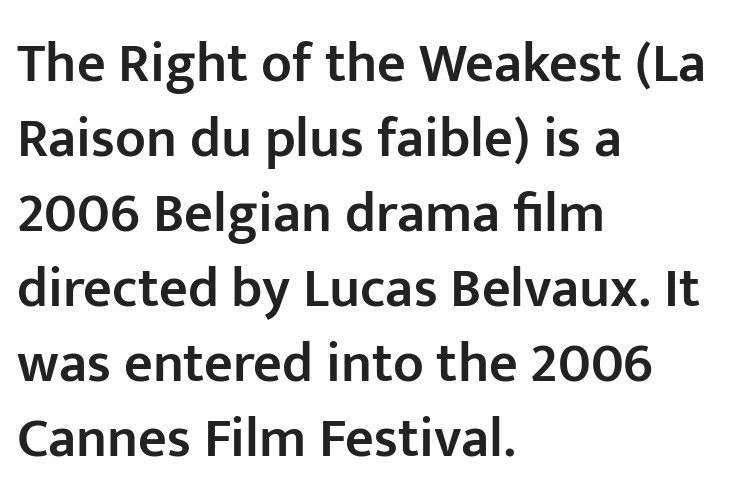
Nope, not italic — everything's standing straight. I'd call this a sans setting — the letters go barefoot. The lines in this sample share a left origin and differ only in where they stop. The rendering uses natural spacing where letterforms have individual widths. The baseline area is clear. Students, note that the glyphs here touch the page at normal intervals.
